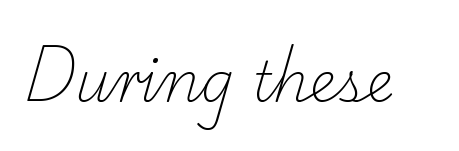
Stem width sits at or under what a default text font uses. I'd call this a serif setting — the letters wear small feet. How are the letters spaced? Ordinarily, with no added tracking. Looks like regular typesetting: each glyph gets only the width it needs.
